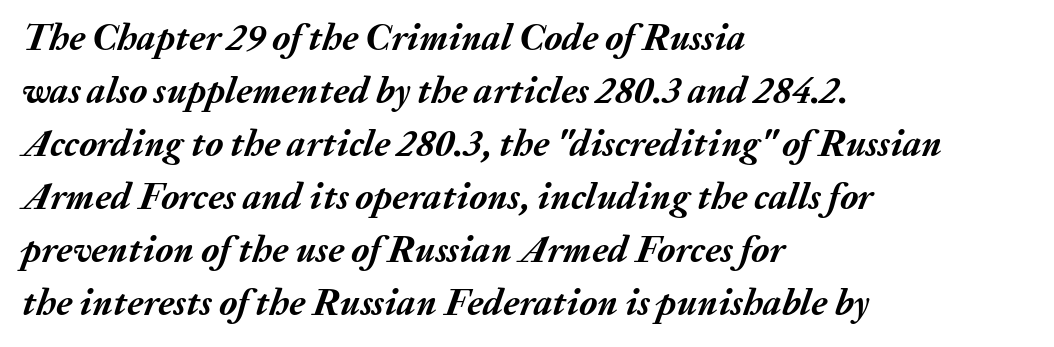
{"italic": "yes", "lean": "right", "slant_degrees": 20, "bold": "yes", "weight": "semibold", "width": "normal", "stroke_contrast": "medium", "x_height": "medium", "monospaced": "no", "underline": "no", "align": "left", "line_spacing": "normal", "line_spacing_ratio": 1.43, "letter_spacing": "normal", "letter_spacing_em": 0.0, "glyph_px": 37}
